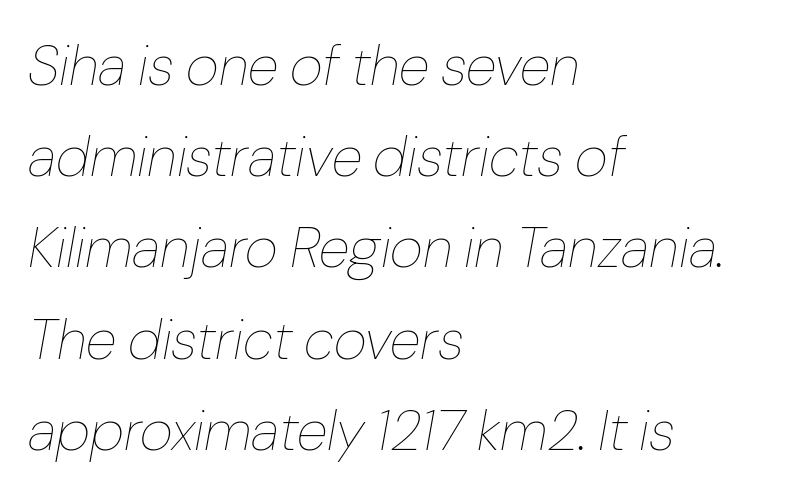
Q: Is the text bold? A: No.
Q: Is the text italic (slanted)? A: Yes, it leans right by about 10 degrees.
Q: Is the text underlined? A: No.
Q: How is the paragraph aligned? A: Left-aligned.
Q: Is the spacing between letters normal or unusually wide? A: Normal.
Q: Is the spacing between lines tight, normal or loose? A: Normal.
Q: Width (condensed, normal, or wide)? A: Normal.
Q: Stroke contrast? A: Low.
Q: x-height? A: Medium.
Q: Monospaced? A: No.
